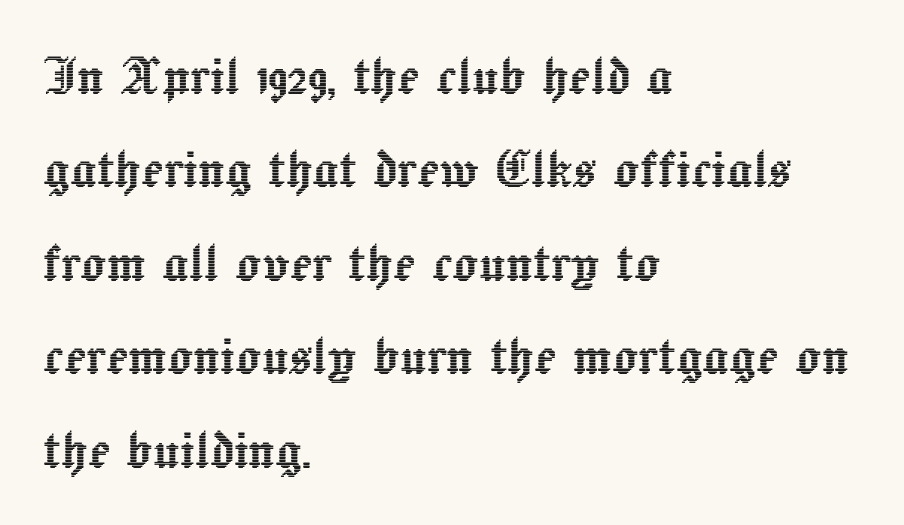
How are the letters spaced? Ordinarily, with no added tracking. Caption: multi-line text, flush left, ragged right. Unlike italic type, these characters show no tilt at all. The words here are not underlined.
